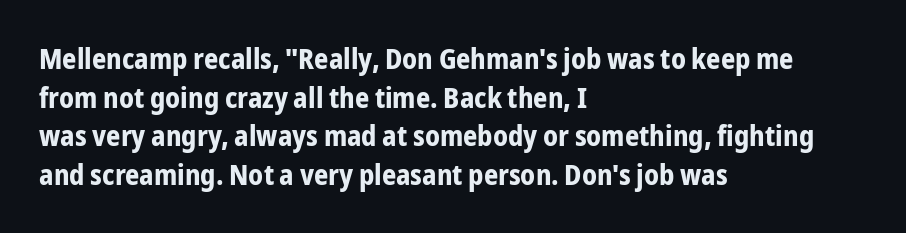
These lines sit exactly where default settings would place them. This sample has the flowing, uneven cadence of proportional lettering. This sample uses an upright cut, with every glyph sitting square on the baseline. Descender tails drop into unmarked territory.
